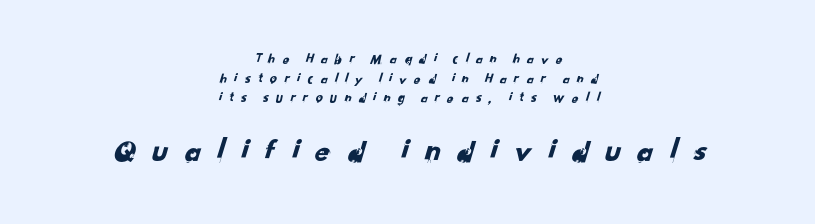
The image shows 32 px sans-serif type; set centered, normal line spacing (1.41x), unusually wide letter spacing (+0.45 em), not underlined; the second (bottom) block is 2.29x larger; low stroke contrast and a small x-height.
